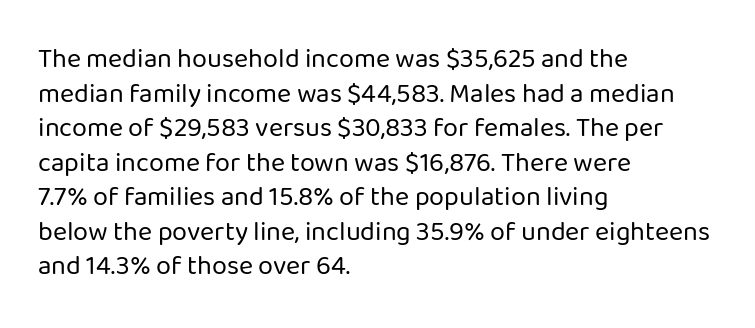
{"italic": "no", "bold": "no", "underline": "no", "align": "left", "line_spacing": "normal", "line_spacing_ratio": 1.28, "letter_spacing": "normal", "letter_spacing_em": 0.0, "glyph_px": 27}
